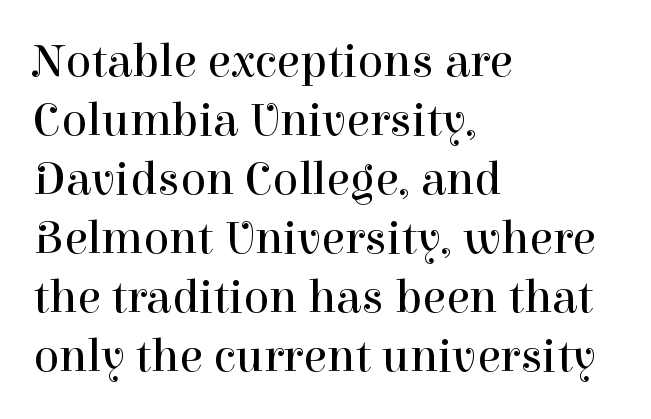
{"serif": "yes", "italic": "no", "bold": "no", "weight": "regular", "width": "normal", "stroke_contrast": "high", "x_height": "medium", "monospaced": "no", "underline": "no", "align": "left", "line_spacing_ratio": 1.23, "letter_spacing": "normal", "letter_spacing_em": 0.0, "glyph_px": 48}
